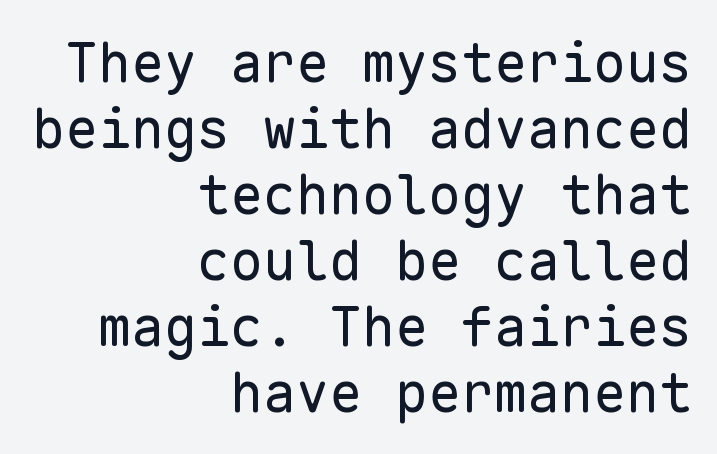
The image shows 55 px regular-weight sans-serif type, upright, monospaced; set right-aligned, line spacing 1.2x, normal letter spacing, not underlined; low stroke contrast and a medium x-height.
